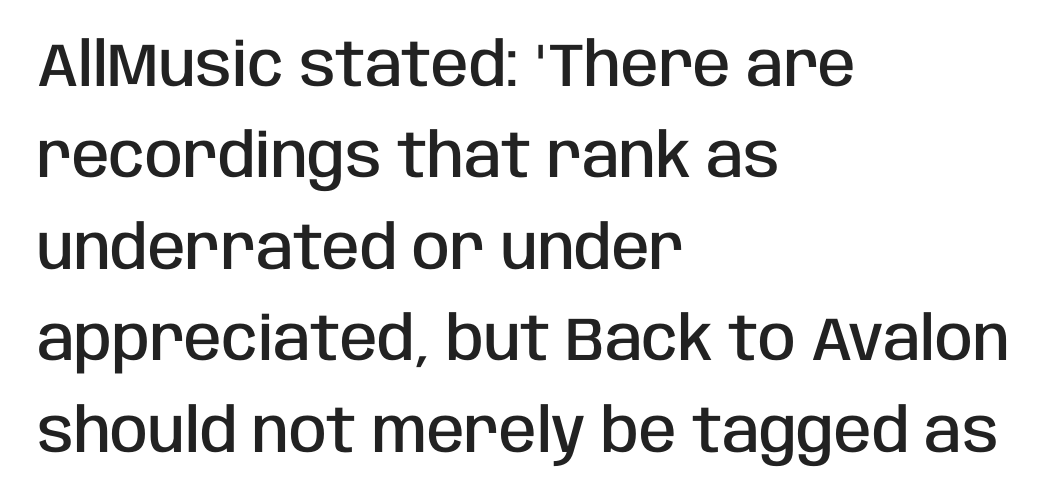
{"serif": "no", "italic": "no", "bold": "semi", "weight": "semibold", "width": "condensed", "stroke_contrast": "low", "x_height": "large", "monospaced": "no", "underline": "no", "align": "left", "line_spacing": "normal", "line_spacing_ratio": 1.5, "letter_spacing": "normal", "letter_spacing_em": 0.0, "glyph_px": 61}
